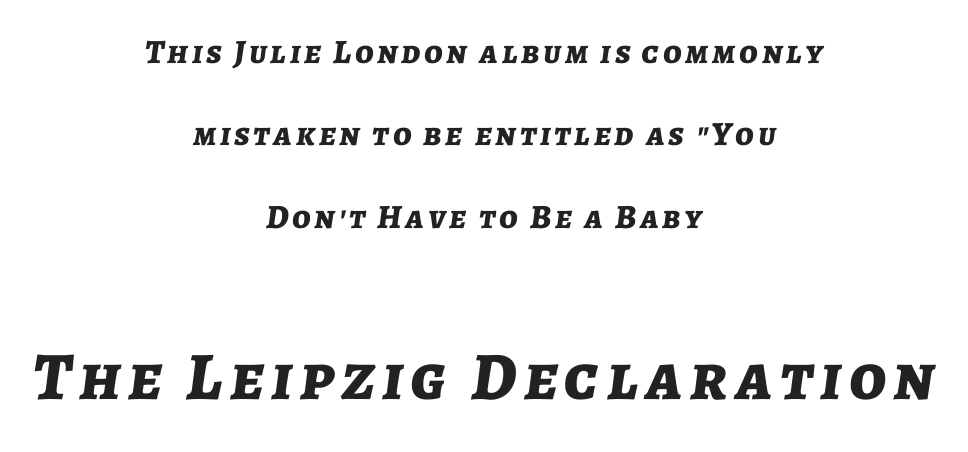
{"italic": "yes", "lean": "right", "slant_degrees": 7, "bold": "yes", "weight": "bold", "width": "normal", "stroke_contrast": "low", "x_height": "medium", "monospaced": "no", "underline": "no", "align": "center", "line_spacing": "loose", "line_spacing_ratio": 2.42, "larger_block": "second", "size_ratio": 2.0, "glyph_px": 68}
